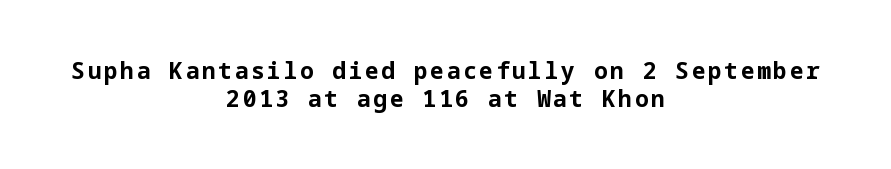
The image shows 23 px bold type, upright; set centered, line spacing 1.22x, not underlined.
